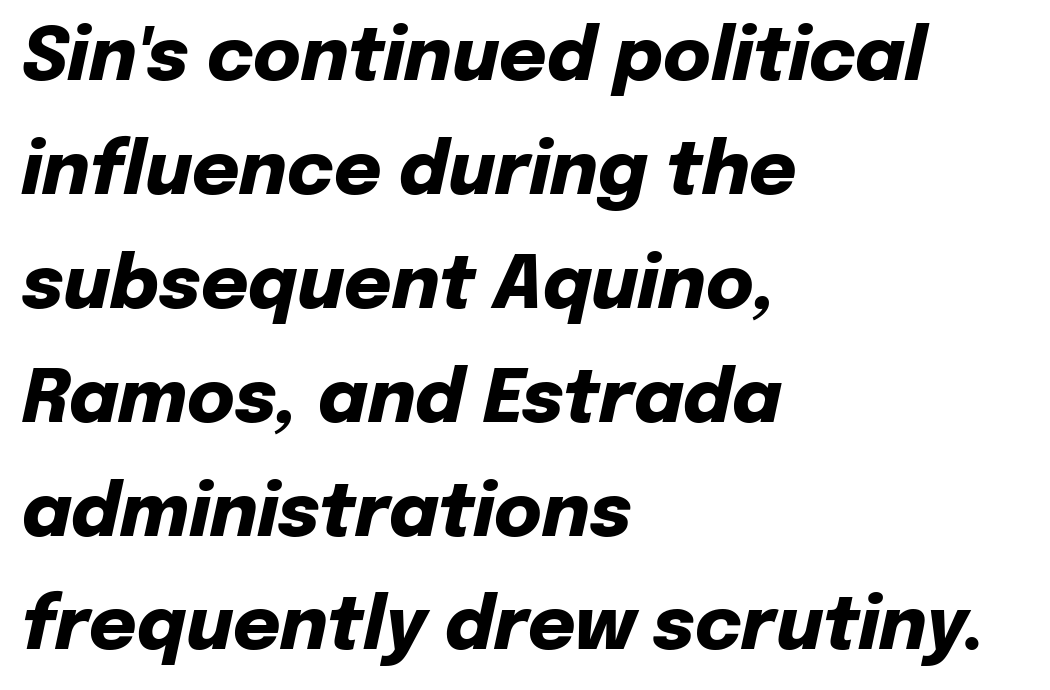
Q: Is the text bold? A: Yes.
Q: Is the text italic (slanted)? A: Yes, it leans right by about 12 degrees.
Q: Is the text underlined? A: No.
Q: How is the paragraph aligned? A: Left-aligned.
Q: Is the spacing between letters normal or unusually wide? A: Normal.
Q: Is the spacing between lines tight, normal or loose? A: Normal.
Q: Width (condensed, normal, or wide)? A: Normal.
Q: Stroke contrast? A: Low.
Q: x-height? A: Medium.
Q: Monospaced? A: No.
